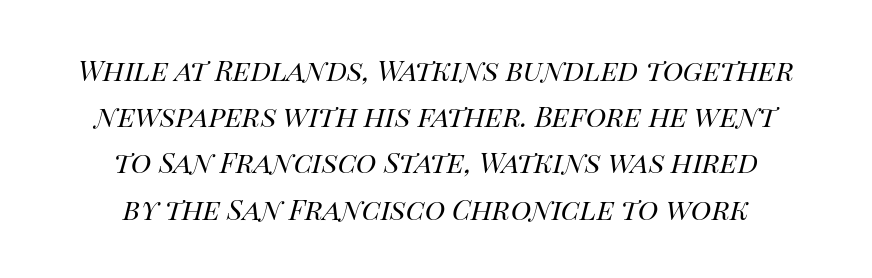
Unbolded letterforms with no extra heft. Beneath every word, the page is bare. Characters are canted at an angle relative to the baseline's perpendicular. The face used here is proportionally spaced, like ordinary book or web type.
